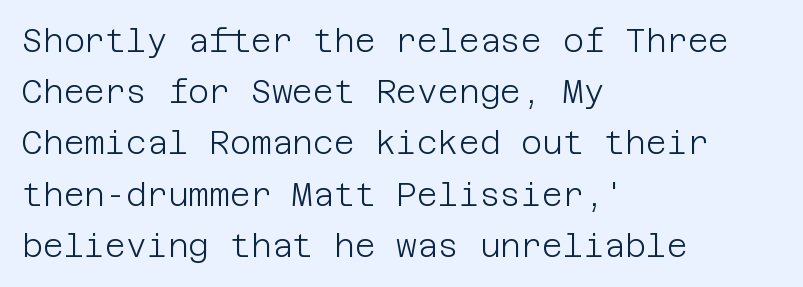
Rows of type keep a routine distance in the vertical direction. Glyph-to-glyph distance matches everyday printed text. Check under the words: just untouched page. These lines stack with their left ends in a neat column. This sample uses an upright cut, with every glyph sitting square on the baseline. These glyphs show unthickened strokes, regular width or finer.
